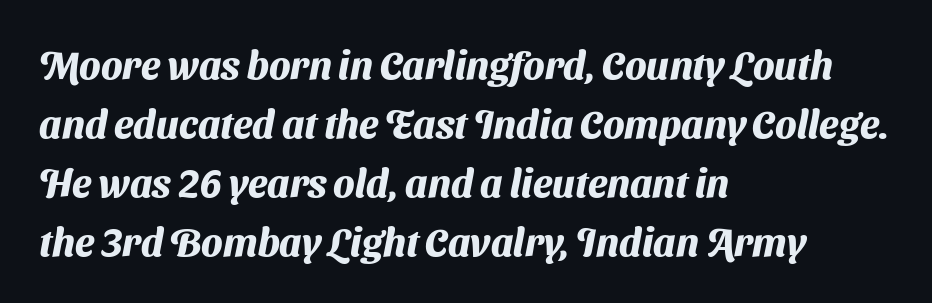
Decoration check: the copy has no underline. The typesetter chose a ragged-right arrangement here. The vertical gap from one line to the next is medium. Glyph-to-glyph distance matches everyday printed text.
